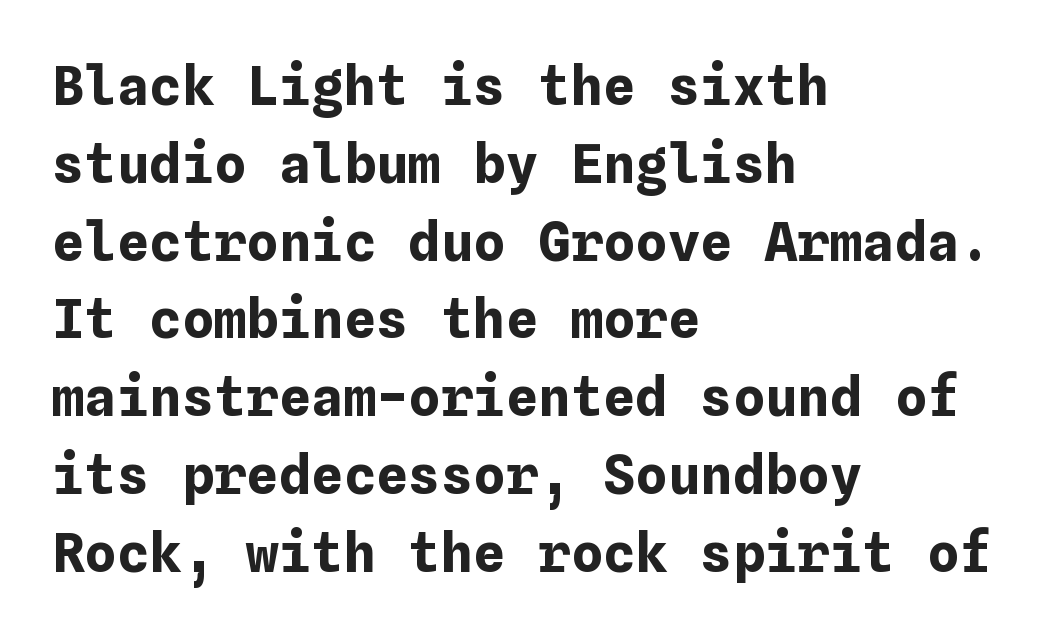
Q: Is the text bold? A: Yes.
Q: Is the text italic (slanted)? A: No, it is upright.
Q: Is the text underlined? A: No.
Q: How is the paragraph aligned? A: Left-aligned.
Q: Is the spacing between letters normal or unusually wide? A: Normal.
Q: Is the spacing between lines tight, normal or loose? A: Normal.
Q: Width (condensed, normal, or wide)? A: Normal.
Q: Stroke contrast? A: Low.
Q: x-height? A: Medium.
